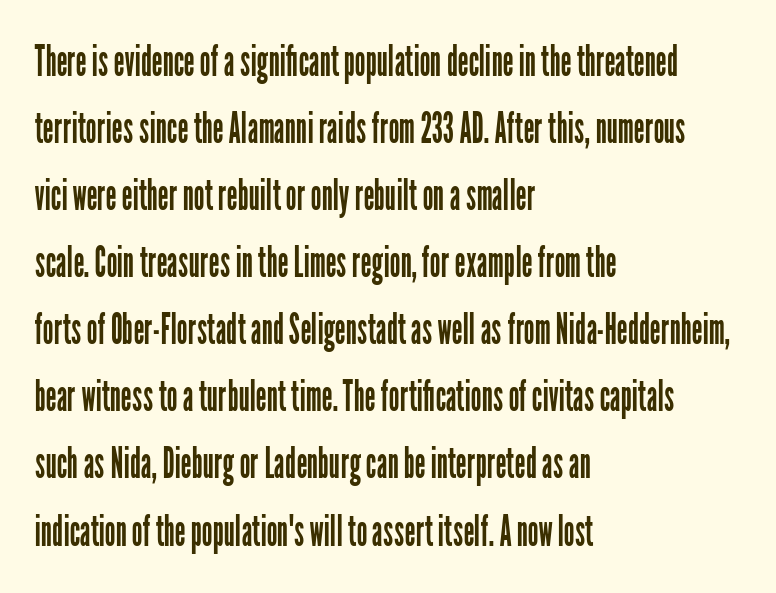
The image shows 43 px regular-weight, condensed sans-serif type, upright; set left-aligned, normal line spacing (1.56x), normal letter spacing, not underlined; low stroke contrast and a medium x-height.
